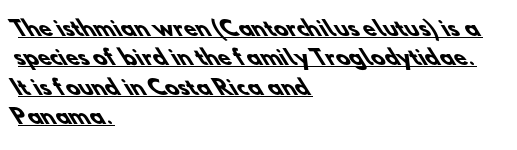
Horizontally, the lines are justified to the leading edge only. This rendering leaves character spacing at its baseline value. Is there much room between lines? A standard amount, neither cramped nor airy. Typesetter's note: full bold, strokes at maximum text heaviness. Compared with undecorated copy, this sample adds a rule below the words.
